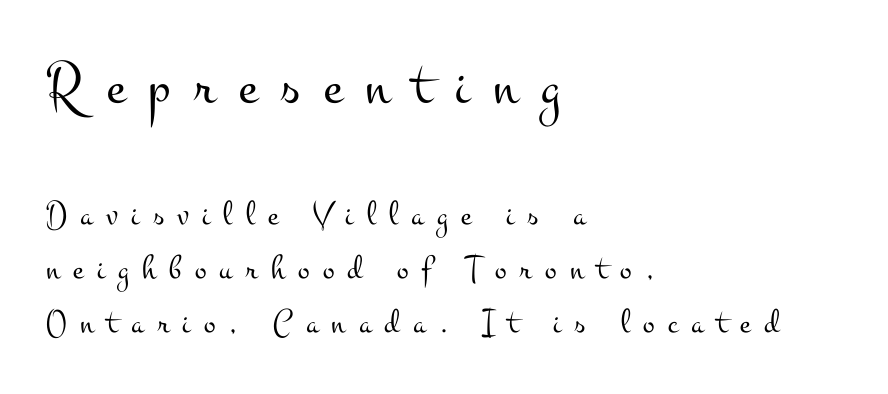
Q: Is the text bold? A: No.
Q: Is the text italic (slanted)? A: Yes.
Q: Is the typeface a serif or a sans-serif typeface? A: Serif.
Q: Is the text underlined? A: No.
Q: How is the paragraph aligned? A: Left-aligned.
Q: Is the spacing between letters normal or unusually wide? A: Unusually wide.
Q: Is the spacing between lines tight, normal or loose? A: Normal.
Q: Which block of text is set in a larger size, the first (top) or the second (bottom)? A: The first (top) one.
Q: Width (condensed, normal, or wide)? A: Wide.
Q: Stroke contrast? A: Medium.
Q: x-height? A: Small.
Q: Monospaced? A: No.
